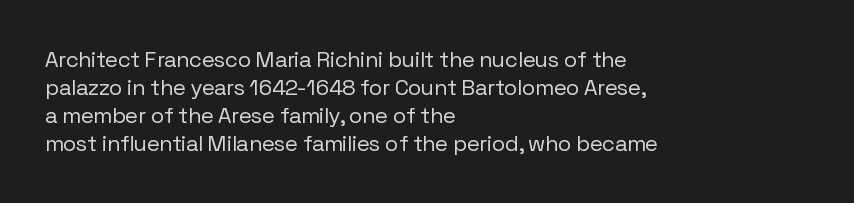
The image shows 22 px text type, upright; set left-aligned, normal line spacing (1.27x), normal letter spacing, not underlined.
